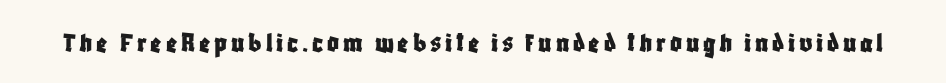
No italicization has been applied; the sample stays upright. These lines are rendered in a variable-pitch font. These lines are composed in type without serifs. Underline: absent.
